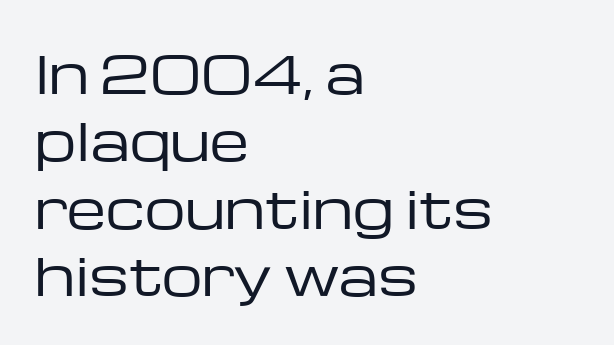
{"serif": "no", "italic": "no", "bold": "no", "weight": "regular", "width": "wide", "stroke_contrast": "low", "x_height": "medium", "monospaced": "no", "underline": "no", "align": "left", "line_spacing": "normal", "line_spacing_ratio": 1.32, "letter_spacing": "normal", "letter_spacing_em": 0.0, "glyph_px": 51}
